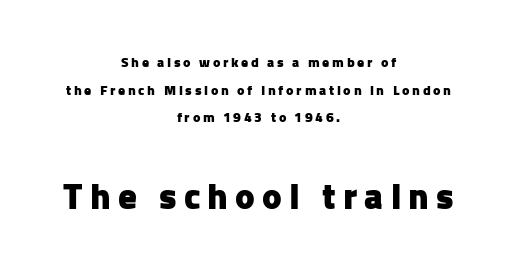
Q: Is the text bold? A: Yes.
Q: Is the text italic (slanted)? A: No, it is upright.
Q: Is the typeface a serif or a sans-serif typeface? A: Sans-serif.
Q: Is the text underlined? A: No.
Q: How is the paragraph aligned? A: Centered.
Q: Is the spacing between lines tight, normal or loose? A: Loose.
Q: Which block of text is set in a larger size, the first (top) or the second (bottom)? A: The second (bottom) one.
Q: Width (condensed, normal, or wide)? A: Normal.
Q: Stroke contrast? A: Low.
Q: x-height? A: Medium.
Q: Monospaced? A: No.
